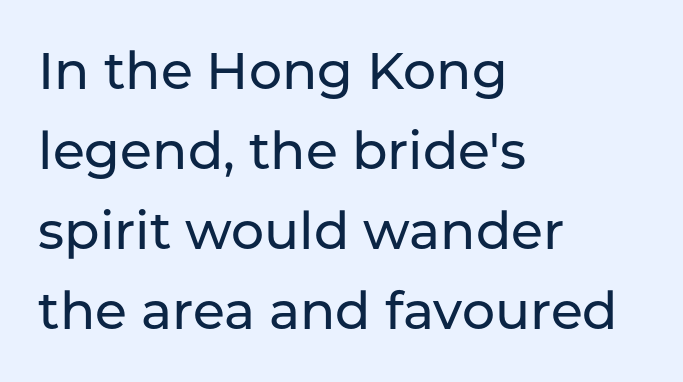
The letters sit at their default tracking, neither squeezed nor spread. Do the characters align in a grid? No, the font is proportional. Left-aligned paragraph, ragged on the right. Lines of text with bare space underneath. Observe the absence of serifs on each vertical stroke in this sample.
